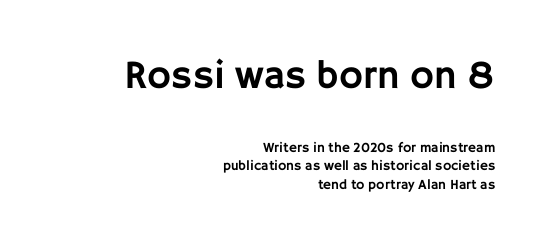
{"serif": "no", "italic": "no", "width": "normal", "stroke_contrast": "low", "x_height": "large", "monospaced": "no", "underline": "no", "align": "right", "line_spacing": "normal", "line_spacing_ratio": 1.34, "letter_spacing": "normal", "letter_spacing_em": 0.0, "larger_block": "first", "size_ratio": 2.86, "glyph_px": 40}
